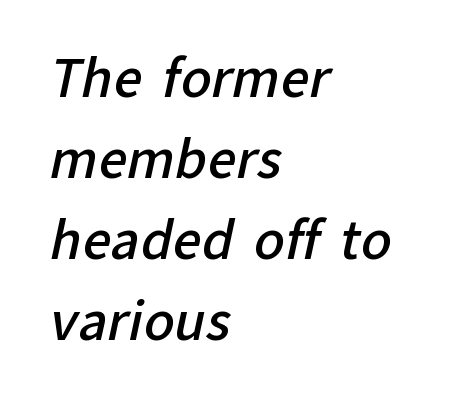
{"serif": "no", "bold": "semi", "weight": "semibold", "width": "normal", "stroke_contrast": "low", "x_height": "medium", "monospaced": "no", "underline": "no", "align": "left", "line_spacing": "normal", "line_spacing_ratio": 1.59, "letter_spacing": "normal", "letter_spacing_em": 0.0, "glyph_px": 51}
